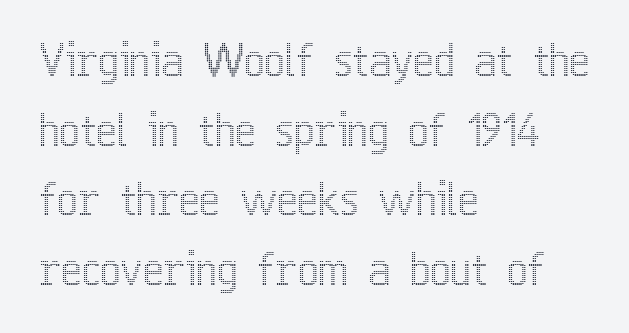
The image shows 44 px condensed type, upright; set left-aligned, normal line spacing (1.58x), normal letter spacing, not underlined; a medium x-height.
